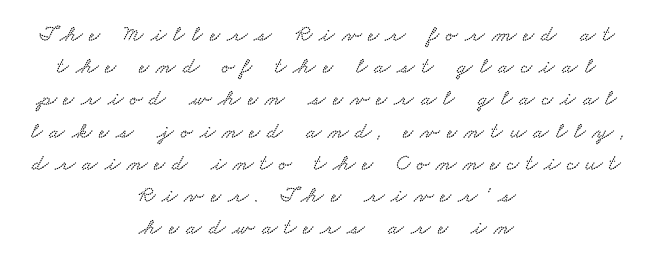
The image shows 23 px text type; set centered, normal line spacing (1.4x), unusually wide letter spacing (+0.3 em), not underlined.
